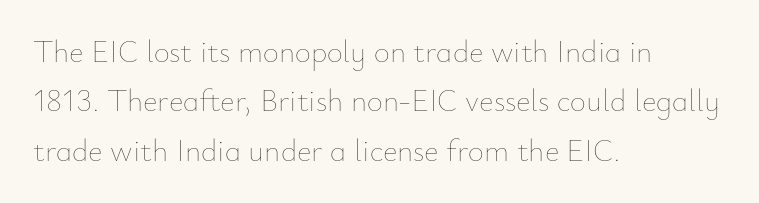
Q: Is the text bold? A: No.
Q: Is the text italic (slanted)? A: No, it is upright.
Q: Is the text underlined? A: No.
Q: How is the paragraph aligned? A: Left-aligned.
Q: Is the spacing between letters normal or unusually wide? A: Normal.
Q: Is the spacing between lines tight, normal or loose? A: Normal.
Q: Width (condensed, normal, or wide)? A: Normal.
Q: Stroke contrast? A: Low.
Q: x-height? A: Small.
Q: Monospaced? A: No.
